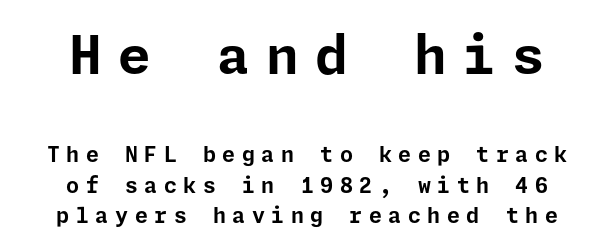
How heavy is the stroke? Heavy — this is a bold. Are there feet on the stems? There aren't — it's a sans. Tracking here is generous; glyphs stand well apart from one another. The earlier block is typeset at a bigger size than the later block. The words here are not underlined. Ordinary non-slanted type is in use.
